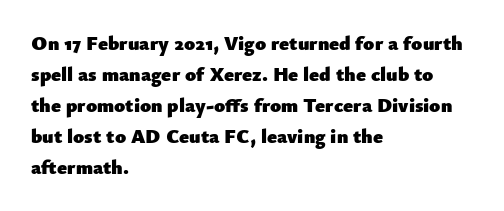
The image shows 20 px bold type, upright; set left-aligned, normal line spacing (1.55x), normal letter spacing, not underlined.
